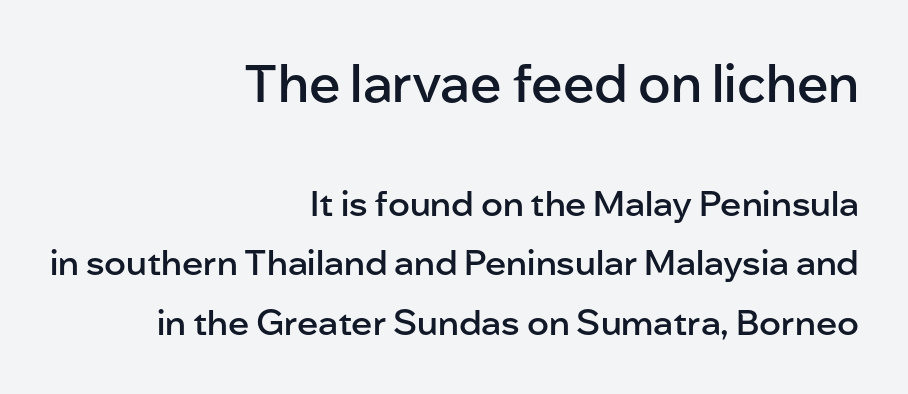
{"serif": "no", "italic": "no", "bold": "semi", "weight": "semibold", "width": "normal", "stroke_contrast": "low", "x_height": "medium", "monospaced": "no", "underline": "no", "align": "right", "line_spacing_ratio": 1.71, "letter_spacing": "normal", "letter_spacing_em": 0.0, "larger_block": "first", "size_ratio": 1.49, "glyph_px": 52}
